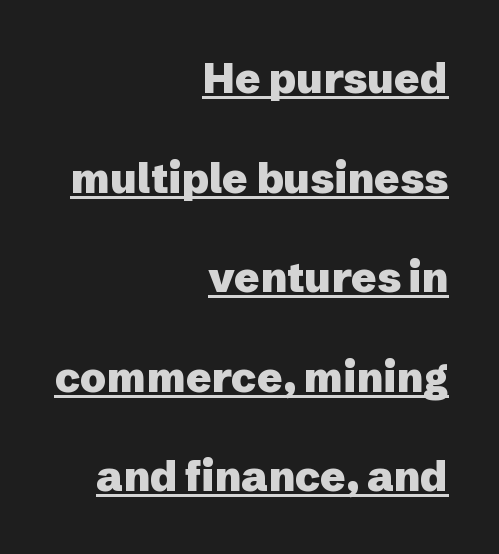
{"serif": "no", "italic": "no", "bold": "yes", "weight": "heavy", "width": "normal", "stroke_contrast": "low", "x_height": "medium", "monospaced": "no", "underline": "yes", "align": "right", "line_spacing": "loose", "line_spacing_ratio": 2.37, "letter_spacing": "normal", "letter_spacing_em": 0.0, "glyph_px": 42}
